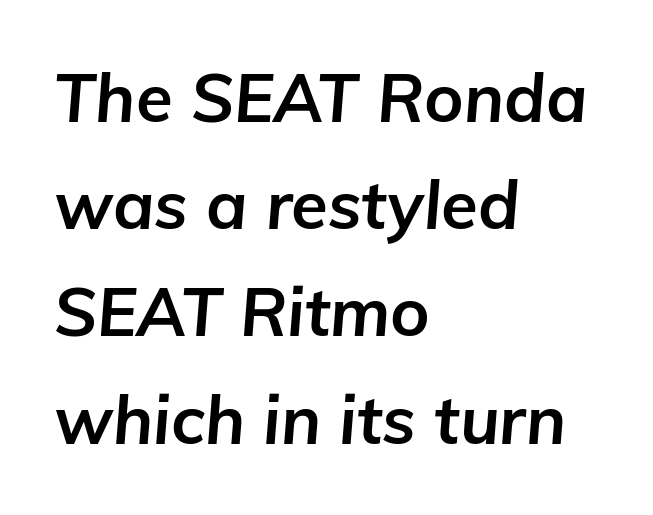
Line beginnings align vertically; line endings do not. Notice how the stems are inclined rather than vertical — that's the hallmark of italics. Letter spacing: default. Spacing verdict: proportional, widths tailored to each character. Baseline-to-baseline distance is the conventional proportion of letter height. Anything drawn beneath the words? Only blank space.
